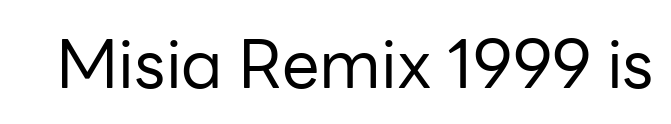
Q: Is the text bold? A: No.
Q: Is the text italic (slanted)? A: No, it is upright.
Q: Is the typeface a serif or a sans-serif typeface? A: Sans-serif.
Q: Is the text underlined? A: No.
Q: Is the spacing between letters normal or unusually wide? A: Normal.
Q: Width (condensed, normal, or wide)? A: Normal.
Q: Stroke contrast? A: Low.
Q: x-height? A: Medium.
Q: Monospaced? A: No.
